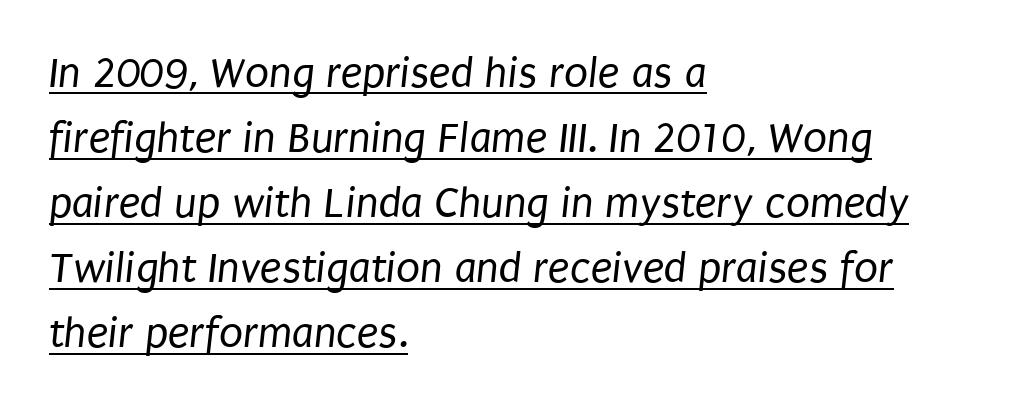
{"serif": "no", "bold": "no", "weight": "regular", "width": "condensed", "stroke_contrast": "low", "x_height": "large", "monospaced": "no", "underline": "yes", "align": "left", "line_spacing": "normal", "line_spacing_ratio": 1.48, "letter_spacing": "normal", "letter_spacing_em": 0.0, "glyph_px": 44}
